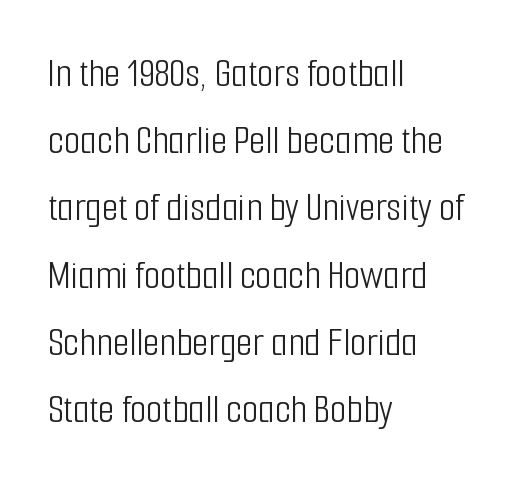
The image shows 42 px light, condensed sans-serif type, upright; set left-aligned, normal line spacing (1.6x), normal letter spacing, not underlined; low stroke contrast and a medium x-height.
